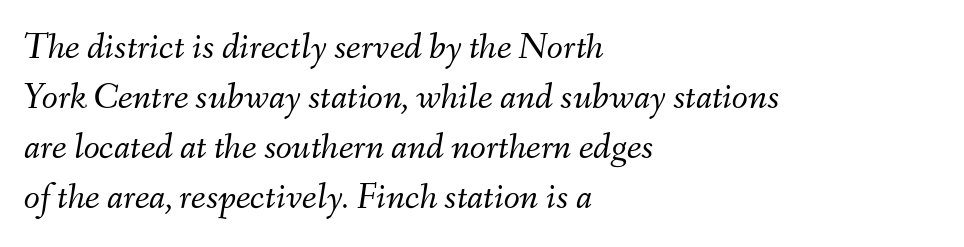
The image shows 37 px light type, italic (leaning right); set left-aligned, normal line spacing (1.35x), normal letter spacing, not underlined; medium stroke contrast and a small x-height.
